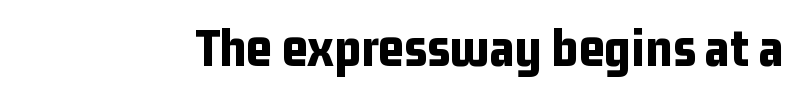
The image shows 56 px bold, condensed sans-serif type, upright; set normal letter spacing, not underlined; low stroke contrast and a medium x-height.
